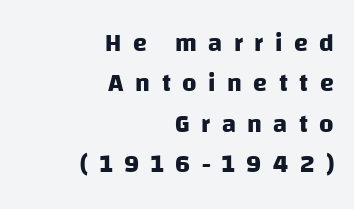
Q: Is the text bold? A: Yes.
Q: Is the text underlined? A: No.
Q: How is the paragraph aligned? A: Right-aligned.
Q: Is the spacing between letters normal or unusually wide? A: Unusually wide.
Q: Is the spacing between lines tight, normal or loose? A: Normal.
